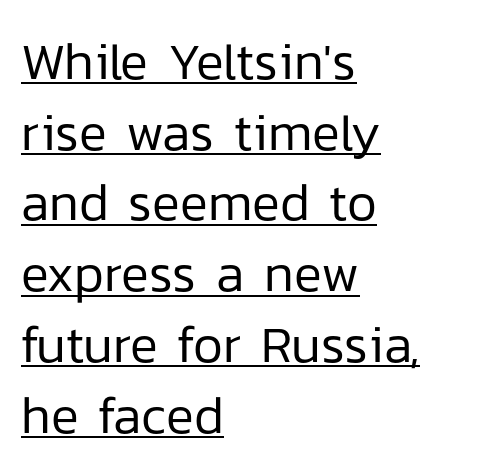
Q: Is the text bold? A: No.
Q: Is the text italic (slanted)? A: No, it is upright.
Q: Is the typeface a serif or a sans-serif typeface? A: Sans-serif.
Q: Is the text underlined? A: Yes.
Q: How is the paragraph aligned? A: Left-aligned.
Q: Is the spacing between letters normal or unusually wide? A: Normal.
Q: Is the spacing between lines tight, normal or loose? A: Normal.
Q: Width (condensed, normal, or wide)? A: Normal.
Q: Stroke contrast? A: Low.
Q: x-height? A: Medium.
Q: Monospaced? A: No.
